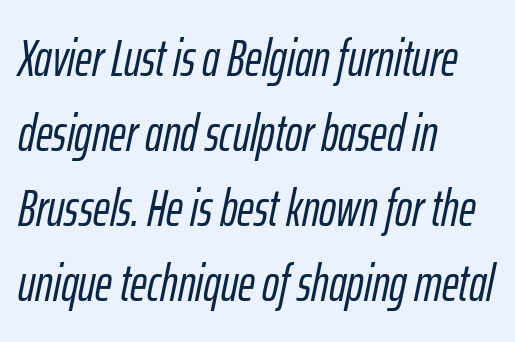
Here the designer chose a conventional face with non-uniform glyph widths. Line beginnings align vertically; line endings do not. Normally led — the rows are evenly, conventionally spaced. The specimen omits any rule beneath the text block's lines. Observe the ordinary spacing: letters are neighbours, not strangers. Emphasis-style slanted type is in use.
